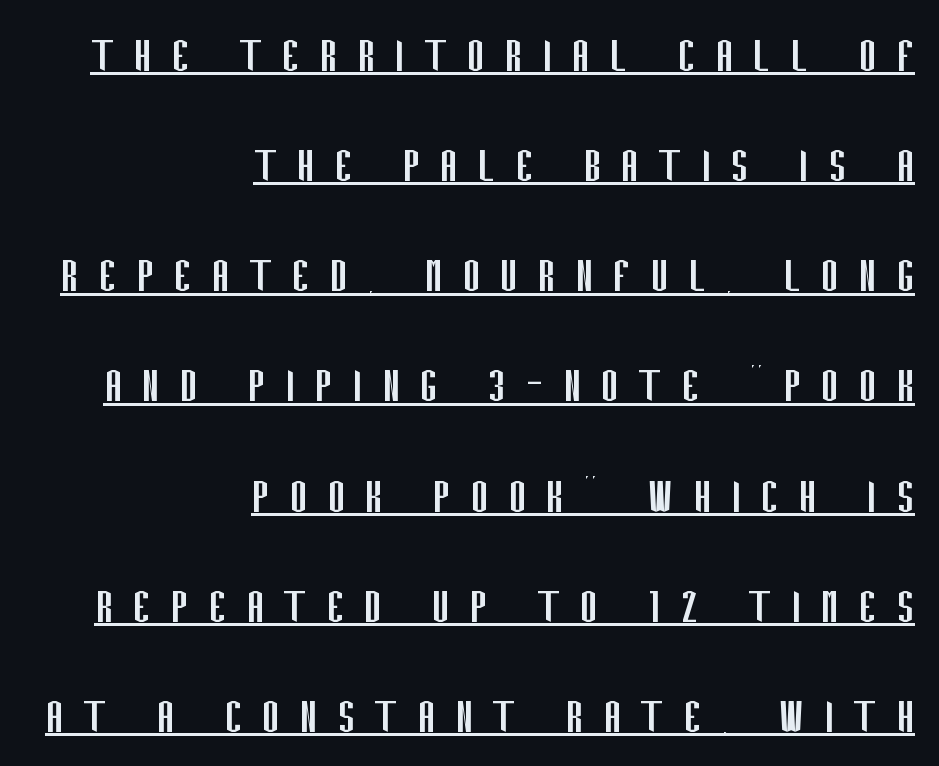
The image shows 54 px regular-weight, condensed sans-serif type, upright; set right-aligned, loose line spacing (2.04x), unusually wide letter spacing (+0.36 em), underlined; low stroke contrast and a large x-height.
